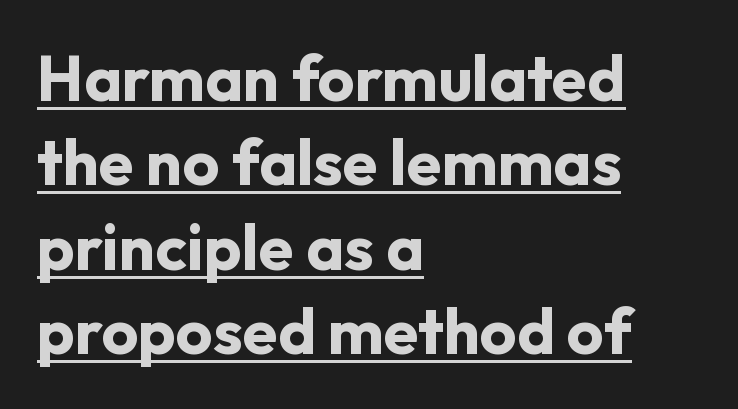
Q: Is the text bold? A: Yes.
Q: Is the text italic (slanted)? A: No, it is upright.
Q: Is the typeface a serif or a sans-serif typeface? A: Sans-serif.
Q: Is the text underlined? A: Yes.
Q: How is the paragraph aligned? A: Left-aligned.
Q: Is the spacing between letters normal or unusually wide? A: Normal.
Q: Is the spacing between lines tight, normal or loose? A: Normal.
Q: Width (condensed, normal, or wide)? A: Normal.
Q: Stroke contrast? A: Low.
Q: x-height? A: Medium.
Q: Monospaced? A: No.
